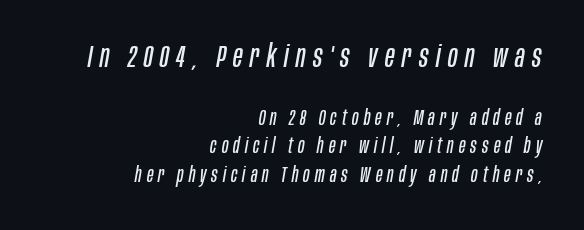
{"italic": "yes", "lean": "right", "slant_degrees": 10, "bold": "no", "weight": "regular", "width": "condensed", "stroke_contrast": "low", "x_height": "large", "monospaced": "no", "underline": "no", "align": "right", "line_spacing": "normal", "line_spacing_ratio": 1.34, "letter_spacing": "wide", "letter_spacing_em": 0.24, "larger_block": "first", "size_ratio": 1.48, "glyph_px": 31}
